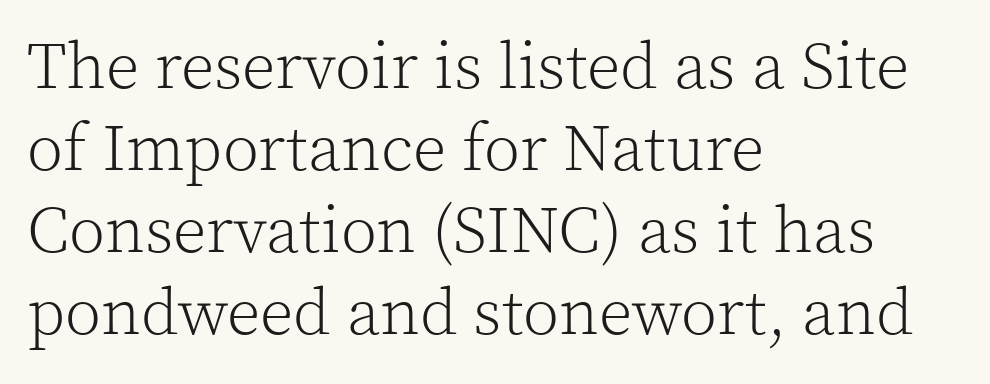
The image shows 66 px light serif type, upright; set left-aligned, line spacing 1.24x, normal letter spacing, not underlined; a medium x-height.
